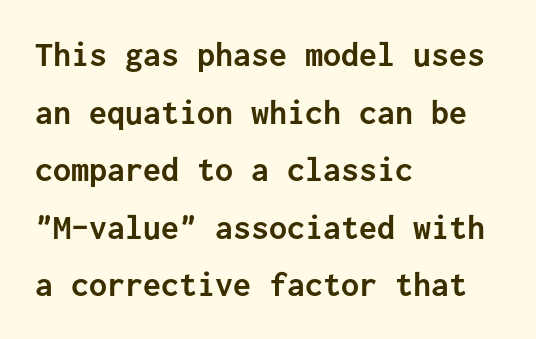
{"serif": "no", "italic": "no", "bold": "yes", "weight": "semibold", "width": "normal", "stroke_contrast": "low", "x_height": "medium", "monospaced": "yes", "underline": "no", "align": "left", "line_spacing": "normal", "line_spacing_ratio": 1.6, "letter_spacing": "normal", "letter_spacing_em": 0.0, "glyph_px": 36}
